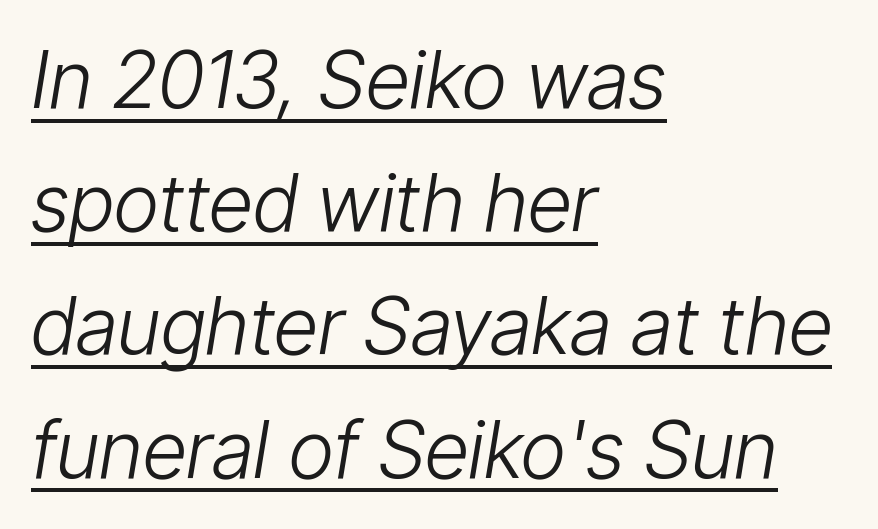
The image shows 79 px light, condensed type, italic (leaning right); set left-aligned, normal line spacing (1.56x), normal letter spacing, underlined; low stroke contrast and a medium x-height.
